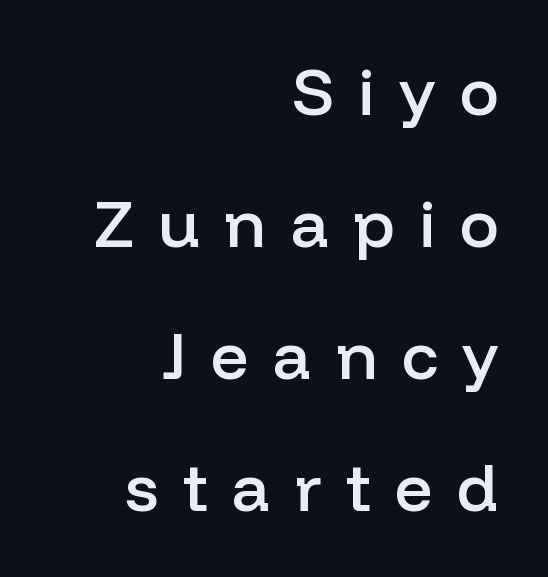
The image shows 66 px semibold sans-serif type, upright; set right-aligned, loose line spacing (2.0x), unusually wide letter spacing (+0.37 em), not underlined; low stroke contrast and a medium x-height.
